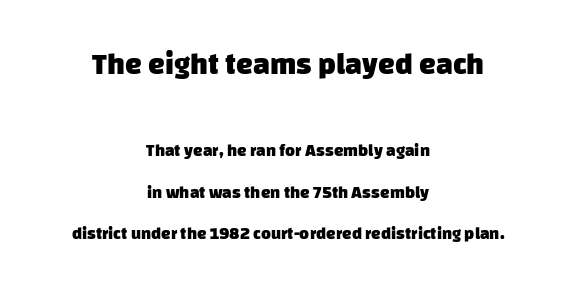
The image shows 30 px heavy sans-serif type; set centered, loose line spacing (2.46x), normal letter spacing, not underlined; the first (top) block is 1.76x larger; low stroke contrast and a large x-height.
